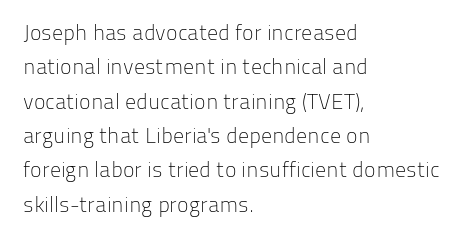
The specimen reads as upright at a glance. Is the stroke heavy? The answer is a plain regular-or-lighter. Clear beneath every line of the passage. Notice how descenders clear the ascenders below comfortably — that's standard leading.
